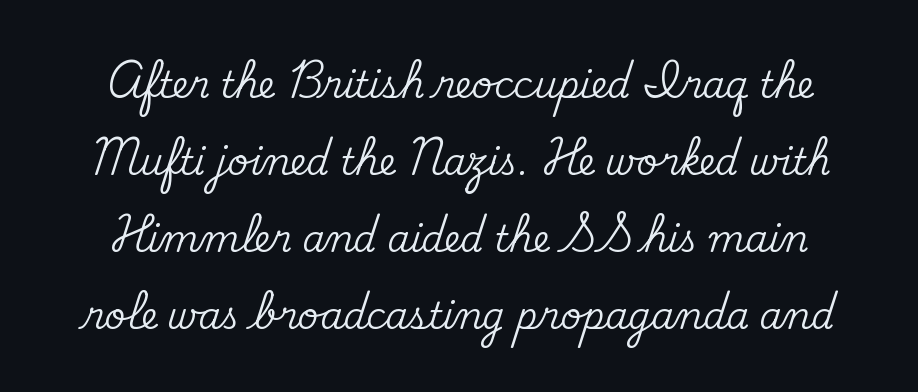
Honestly, the rows look like they've been pulled way apart. Standard letterfit; no display-style spreading of the glyphs. Spacing verdict: proportional, widths tailored to each character. Only glyphs here, with clear space below each row.
